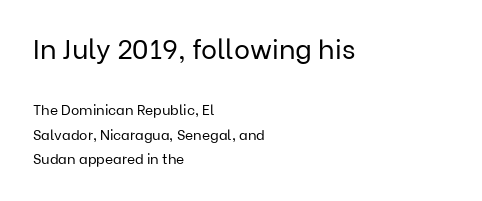
Q: Is the text bold? A: No.
Q: Is the text italic (slanted)? A: No, it is upright.
Q: Is the text underlined? A: No.
Q: How is the paragraph aligned? A: Left-aligned.
Q: Is the spacing between letters normal or unusually wide? A: Normal.
Q: Which block of text is set in a larger size, the first (top) or the second (bottom)? A: The first (top) one.
